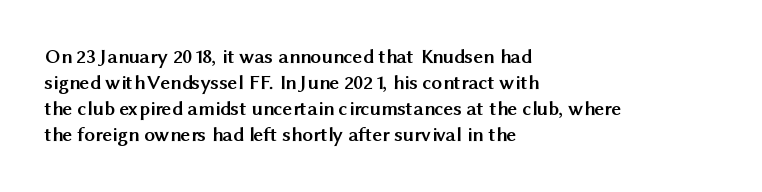
The image shows 21 px bold type, upright; set left-aligned, line spacing 1.24x, normal letter spacing, not underlined.
